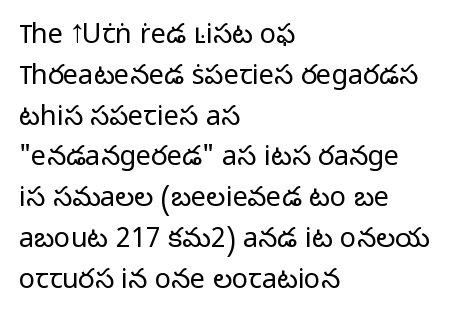
{"italic": "no", "bold": "no", "underline": "no", "align": "left", "line_spacing": "normal", "line_spacing_ratio": 1.51, "letter_spacing": "normal", "letter_spacing_em": 0.0, "glyph_px": 27}
